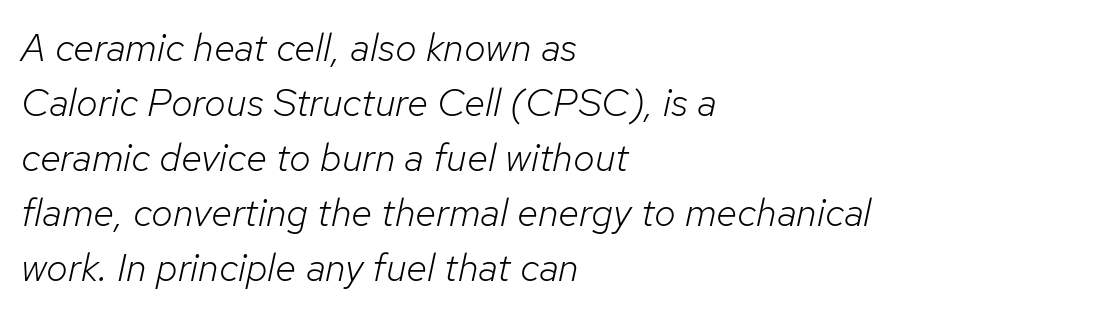
Vertical stems look standard width or narrower in stroke. These lines are rendered in a variable-pitch font. These lines sit exactly where default settings would place them. Has an underline been added? It has not. If you drew a ruler down the left edge, every line would touch it.
